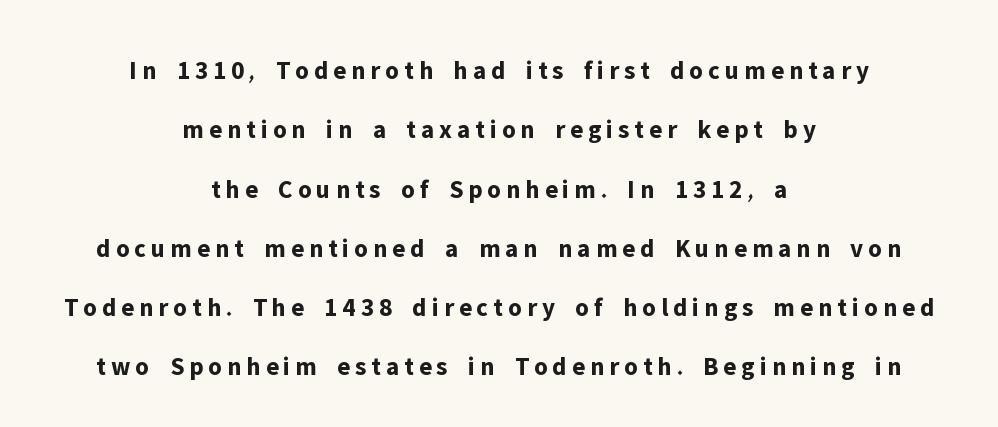
Q: Is the text bold? A: Yes.
Q: Is the text italic (slanted)? A: No, it is upright.
Q: Is the text underlined? A: No.
Q: How is the paragraph aligned? A: Centered.
Q: Is the spacing between lines tight, normal or loose? A: Loose.
